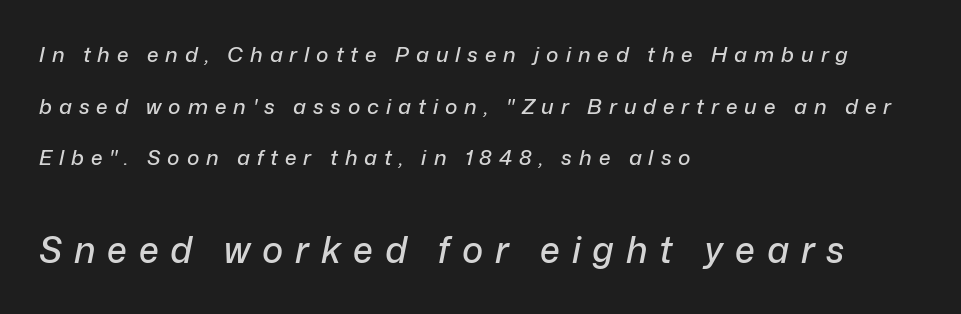
Each line starts at the same left margin while the right side varies. The following chunk of copy outweighs the initial chunk in type size. Nobody drew a line under any word here. Honestly, the rows look like they've been pulled way apart. Spacing verdict: proportional, widths tailored to each character.
